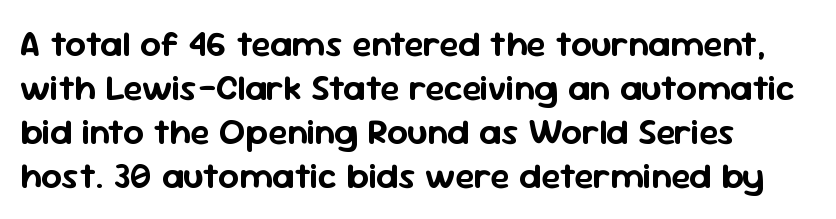
Q: Is the text italic (slanted)? A: No, it is upright.
Q: Is the typeface a serif or a sans-serif typeface? A: Sans-serif.
Q: Is the text underlined? A: No.
Q: How is the paragraph aligned? A: Left-aligned.
Q: Is the spacing between letters normal or unusually wide? A: Normal.
Q: Width (condensed, normal, or wide)? A: Normal.
Q: Stroke contrast? A: Low.
Q: x-height? A: Medium.
Q: Monospaced? A: No.
